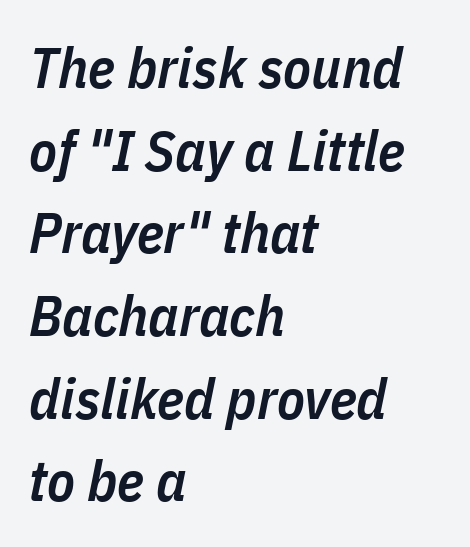
Q: Is the text bold? A: Semi-bold.
Q: Is the text italic (slanted)? A: Yes, it leans right by about 11 degrees.
Q: Is the text underlined? A: No.
Q: How is the paragraph aligned? A: Left-aligned.
Q: Is the spacing between letters normal or unusually wide? A: Normal.
Q: Is the spacing between lines tight, normal or loose? A: Normal.
Q: Width (condensed, normal, or wide)? A: Condensed.
Q: Stroke contrast? A: Low.
Q: x-height? A: Medium.
Q: Monospaced? A: No.
